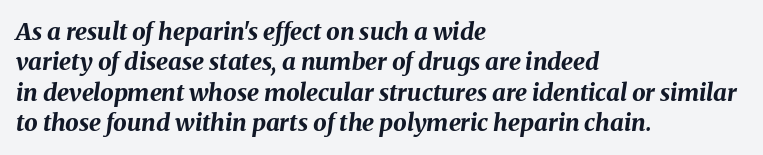
{"italic": "yes", "lean": "right", "slant_degrees": 8, "bold": "yes", "underline": "no", "align": "left", "line_spacing": "normal", "line_spacing_ratio": 1.27, "letter_spacing": "normal", "letter_spacing_em": 0.0, "glyph_px": 24}
